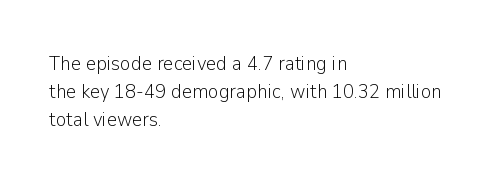
Q: Is the text bold? A: No.
Q: Is the text italic (slanted)? A: No, it is upright.
Q: Is the text underlined? A: No.
Q: How is the paragraph aligned? A: Left-aligned.
Q: Is the spacing between letters normal or unusually wide? A: Normal.
Q: Is the spacing between lines tight, normal or loose? A: Normal.
